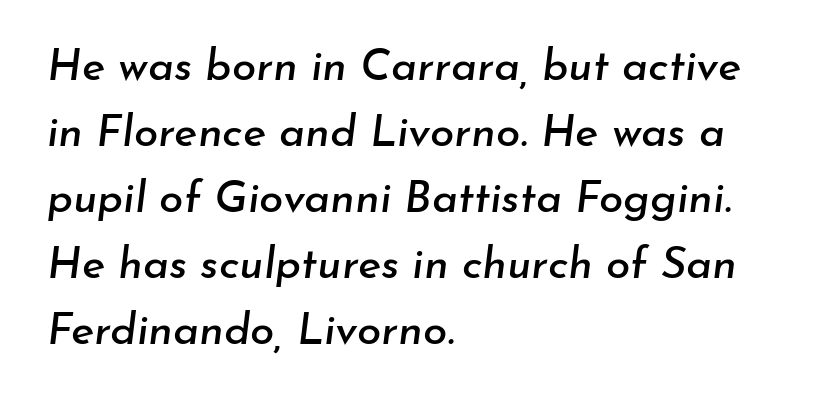
The image shows 44 px text type, italic (leaning right); set left-aligned, normal line spacing (1.5x), normal letter spacing, not underlined; low stroke contrast and a small x-height.
